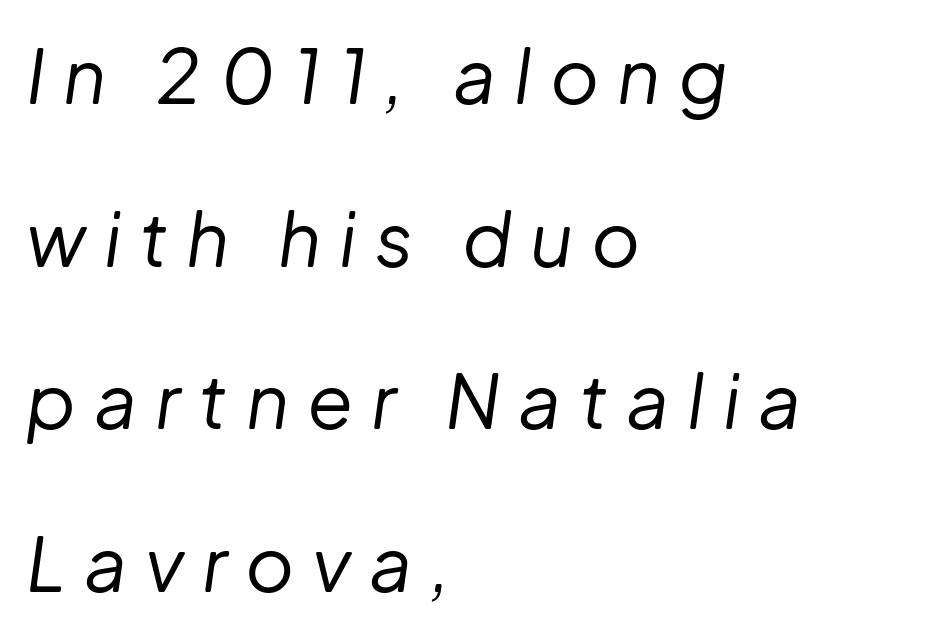
{"italic": "yes", "lean": "right", "slant_degrees": 8, "bold": "no", "weight": "regular", "width": "normal", "stroke_contrast": "low", "x_height": "medium", "monospaced": "no", "underline": "no", "align": "left", "line_spacing": "loose", "line_spacing_ratio": 2.17, "letter_spacing": "wide", "letter_spacing_em": 0.24, "glyph_px": 75}
